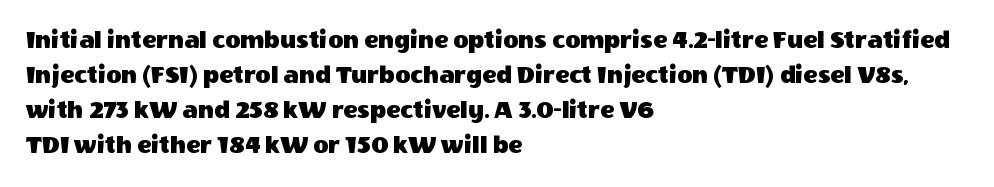
Q: Is the text italic (slanted)? A: No, it is upright.
Q: Is the text underlined? A: No.
Q: How is the paragraph aligned? A: Left-aligned.
Q: Is the spacing between letters normal or unusually wide? A: Normal.
Q: Is the spacing between lines tight, normal or loose? A: Normal.
